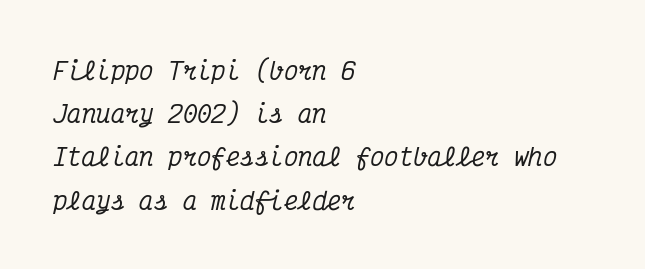
Q: Is the text italic (slanted)? A: Yes, it leans right by about 12 degrees.
Q: Is the text underlined? A: No.
Q: How is the paragraph aligned? A: Left-aligned.
Q: Is the spacing between letters normal or unusually wide? A: Normal.
